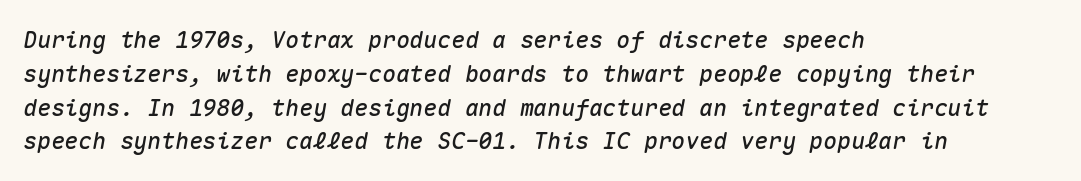
Clear beneath every line of the passage. Interline gaps are of average width in this sample. The letterforms sit shoulder to shoulder at normal distance. These lines were composed using italics. Which margin do the lines hug? The left one — the right edge is uneven.
